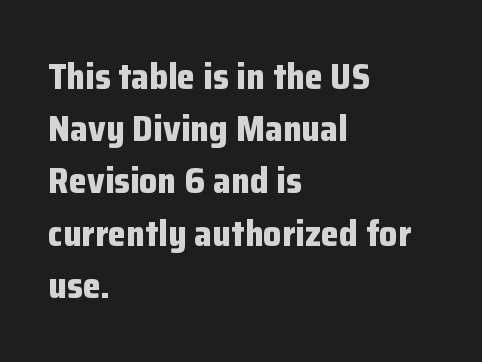
The image shows 36 px bold sans-serif type, upright; set left-aligned, normal line spacing (1.45x), normal letter spacing, not underlined; low stroke contrast and a medium x-height.
